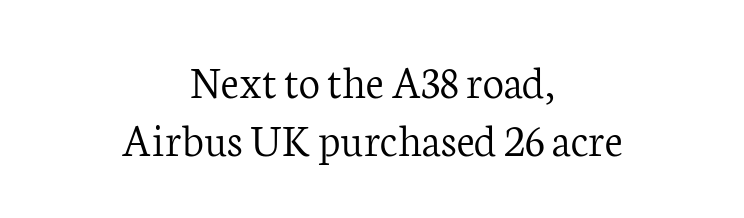
The image shows 47 px light serif type, upright; set centered, line spacing 1.24x, normal letter spacing, not underlined; low stroke contrast and a medium x-height.
